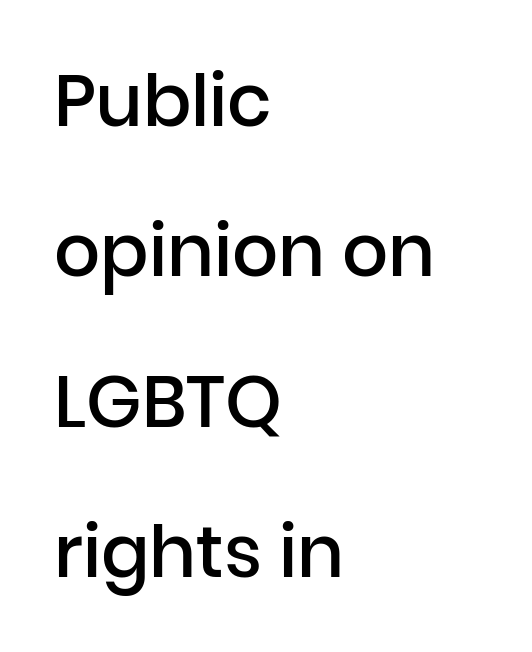
Rendered with straight, roman letterforms. The gaps between neighbouring characters are ordinary and unremarkable. This sample has the flowing, uneven cadence of proportional lettering. The paragraph shown leans on its left margin. Its strokes are somewhat broadened, the hallmark of semibold type.
